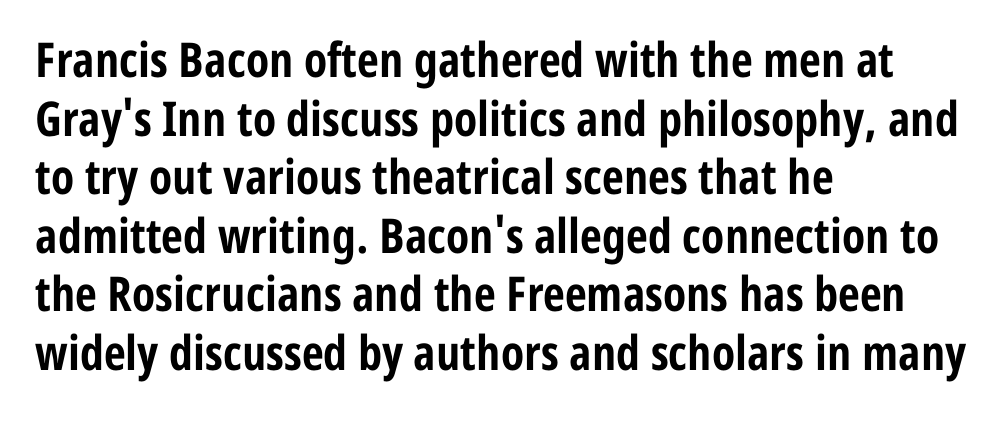
{"serif": "no", "italic": "no", "bold": "yes", "weight": "bold", "width": "condensed", "stroke_contrast": "low", "x_height": "medium", "monospaced": "no", "underline": "no", "align": "left", "line_spacing_ratio": 1.22, "letter_spacing": "normal", "letter_spacing_em": 0.0, "glyph_px": 48}
